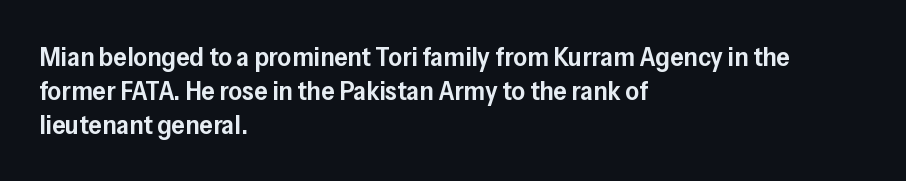
Q: Is the text bold? A: Semi-bold.
Q: Is the text italic (slanted)? A: No, it is upright.
Q: Is the text underlined? A: No.
Q: How is the paragraph aligned? A: Left-aligned.
Q: Is the spacing between letters normal or unusually wide? A: Normal.
Q: Is the spacing between lines tight, normal or loose? A: Normal.
